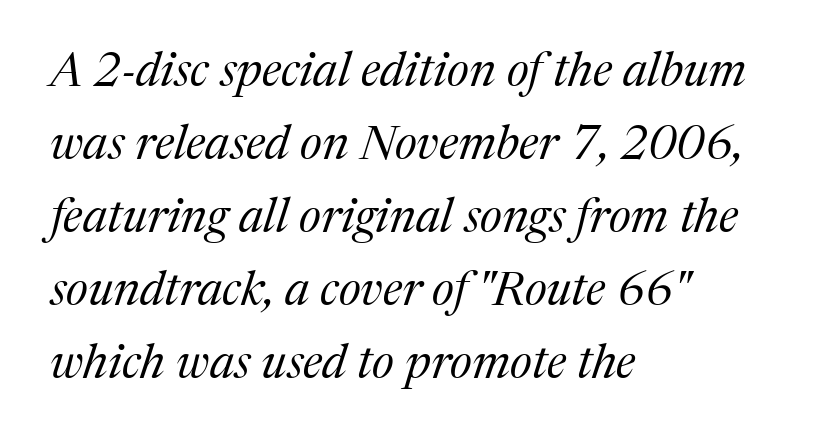
The image shows 48 px regular-weight serif type, italic (leaning right); set left-aligned, normal line spacing (1.52x), normal letter spacing, not underlined; medium stroke contrast and a medium x-height.
